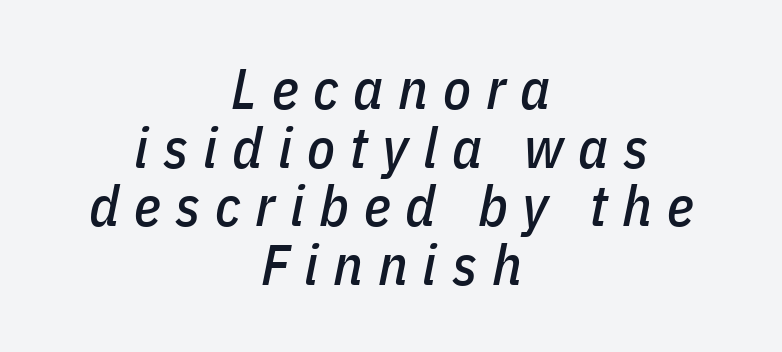
The image shows 57 px condensed type, italic (leaning right); set centered, tight line spacing (1.03x), unusually wide letter spacing (+0.26 em), not underlined; low stroke contrast and a medium x-height.
